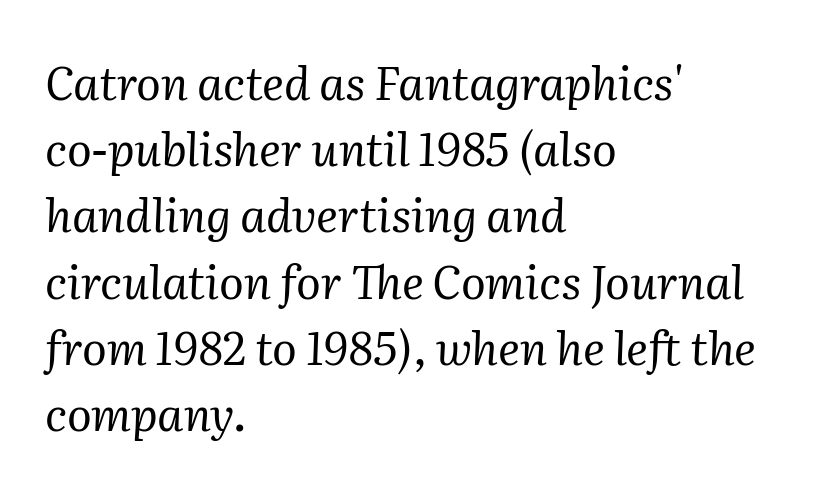
The image shows 46 px regular-weight serif type, italic (leaning right); set left-aligned, normal line spacing (1.44x), normal letter spacing, not underlined; medium stroke contrast and a medium x-height.
